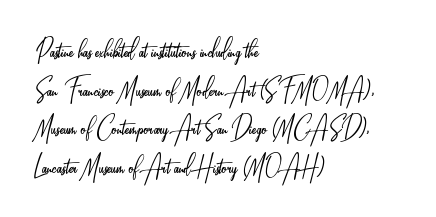
Character widths vary here, with narrow letters taking less room than wide ones. Summary of vertical rhythm: regular, with standard interline spacing. Unmarked baselines from the first word to the last. Think standard paragraph weight, or any step lighter than that.
